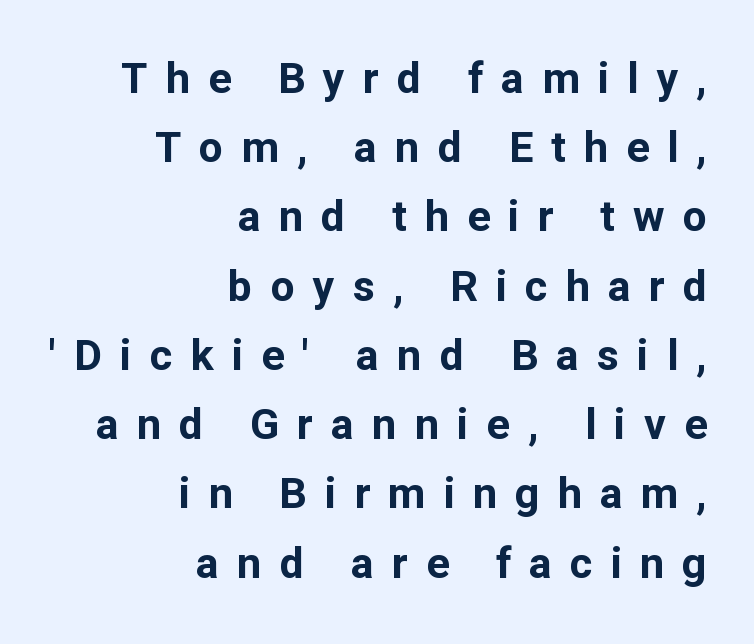
{"serif": "no", "italic": "no", "bold": "yes", "weight": "bold", "width": "normal", "stroke_contrast": "low", "x_height": "medium", "monospaced": "no", "underline": "no", "align": "right", "line_spacing": "normal", "line_spacing_ratio": 1.61, "letter_spacing": "wide", "letter_spacing_em": 0.42, "glyph_px": 43}
